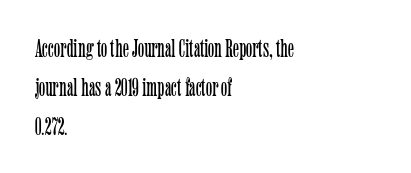
The image shows 26 px text type, upright; set left-aligned, normal line spacing (1.5x), normal letter spacing, not underlined.
